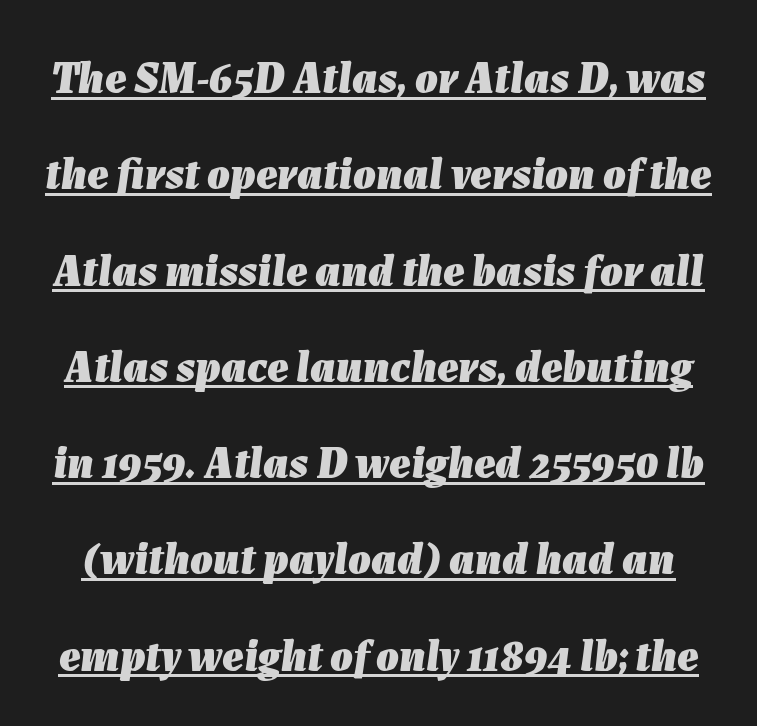
In designer terms, the underline attribute is active on this setting. The strokes are fattened all the way to bold. The letters are slanted; this is an italic face. Character widths vary here, with narrow letters taking less room than wide ones. The leading is generous, giving the passage an open texture. The line texture is even and compact thanks to regular tracking.
